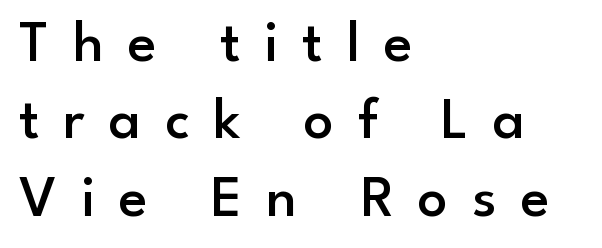
Words appear elongated and porous because spacing is wide. This sample uses a sans-serif face. If you drew a line through each stem, it would be perfectly vertical. The rendering uses a semibold face; strokes are thickened but not to full bold. Unmarked baselines from the first word to the last.
